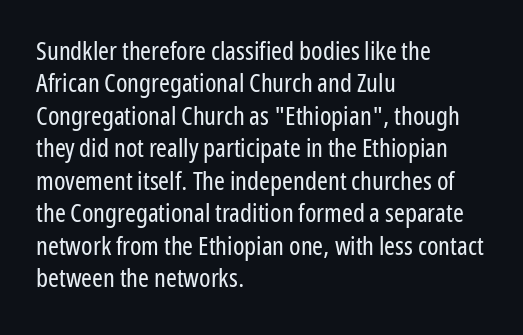
The image shows 26 px text type, upright; set left-aligned, normal line spacing (1.25x), normal letter spacing, not underlined.
